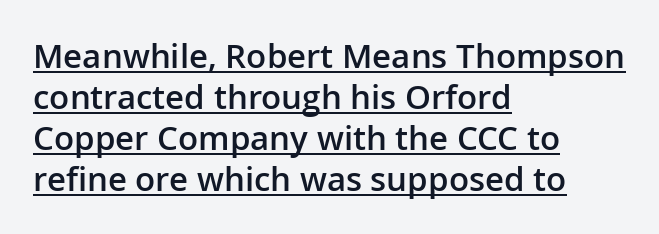
Quick note: not italic, upright. These words are printed semibold, heavier than regular yet not bold. The letters advance in unequal steps, a hallmark of proportional type. The setting favours the left margin, as ordinary paragraphs usually do. Nope, no serifs anywhere on these letters. Compared with typical body copy, the letter spacing here is the same.
